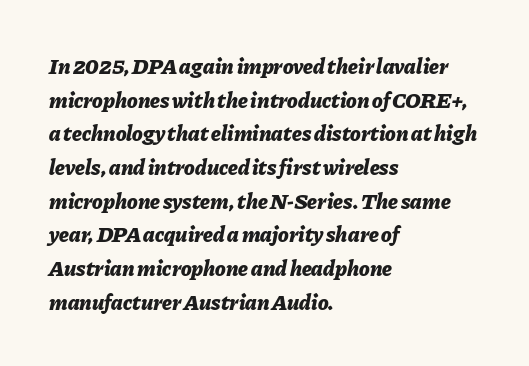
This sample uses an oblique cut, with every glyph tilted off the vertical. The rendering uses a moderate line-height, typical for paragraphs. You'd pick this weight for a headline — it's a proper bold. Horizontal alignment here is leftward, the default for most running prose. The face used here is rendered with its standard letterfit. The specimen omits any rule beneath the text block's lines.
